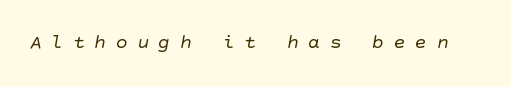
The image shows 20 px text type; set unusually wide letter spacing (+0.47 em), not underlined.
